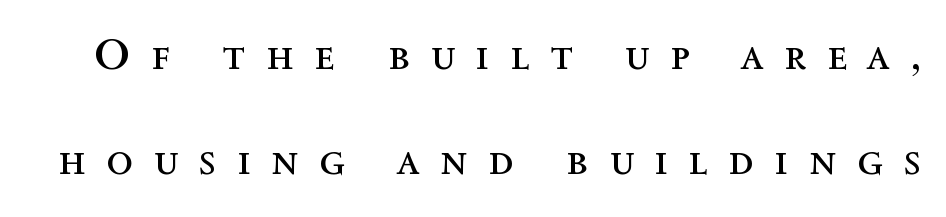
The image shows 44 px regular-weight type, upright; set loose line spacing (2.38x), unusually wide letter spacing (+0.47 em), not underlined; a medium x-height.
